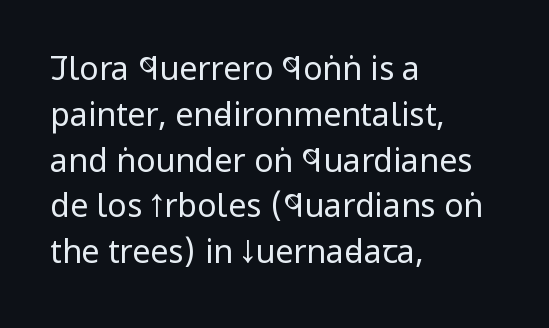
{"serif": "no", "italic": "no", "bold": "no", "weight": "regular", "width": "condensed", "stroke_contrast": "low", "x_height": "large", "monospaced": "no", "underline": "no", "align": "left", "line_spacing": "normal", "line_spacing_ratio": 1.43, "letter_spacing": "normal", "letter_spacing_em": 0.0, "glyph_px": 32}
